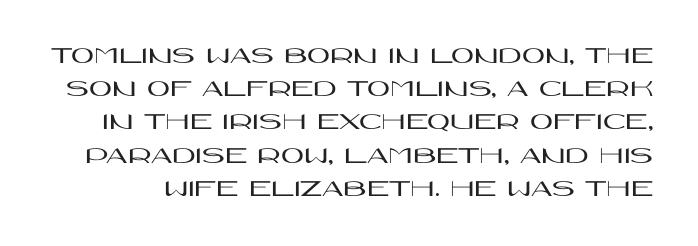
Q: Is the text italic (slanted)? A: No, it is upright.
Q: Is the text underlined? A: No.
Q: Is the spacing between letters normal or unusually wide? A: Normal.
Q: Is the spacing between lines tight, normal or loose? A: Normal.
